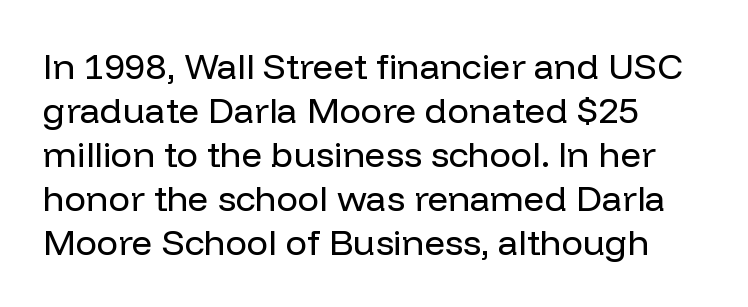
The letterforms sit at book weight or below. The rendering uses natural spacing where letterforms have individual widths. The typography opts for an upright posture over an oblique one. Each row of text sits above clean, open space. Is the letter spacing exaggerated? No — it looks like the ordinary default.
